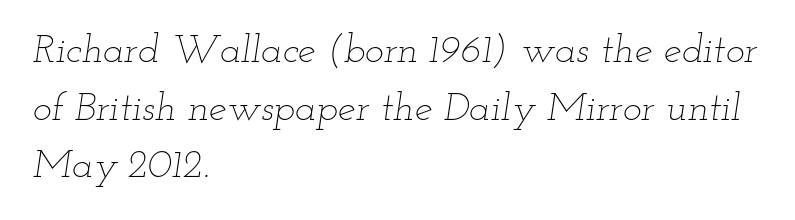
The image shows 40 px thin, wide type, italic (leaning right); set left-aligned, normal line spacing (1.44x), normal letter spacing, not underlined; low stroke contrast and a small x-height.
